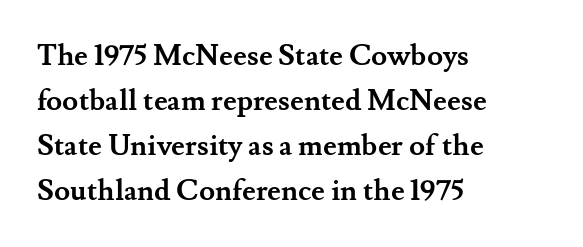
The image shows 29 px semibold serif type, upright; set left-aligned, normal line spacing (1.55x), normal letter spacing, not underlined; medium stroke contrast and a small x-height.
